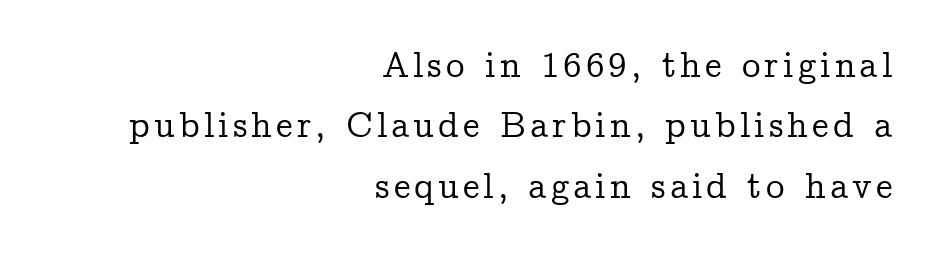
The font family rendered here belongs to the serif group. The baseline area is clear. Is this a fixed-width face? No — the glyphs have proportional, varying widths. Is there any slant? The stems are plumb. Quick note: interline space is typical. Which margin do the lines hug? The right one — the left edge is uneven.
